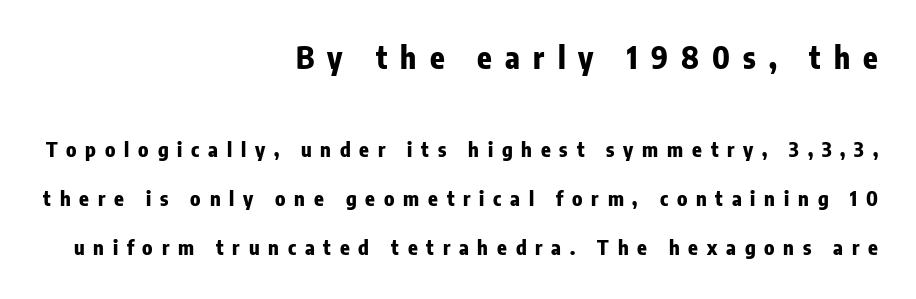
The image shows 30 px heavy, condensed sans-serif type, upright; set right-aligned, loose line spacing (2.46x), unusually wide letter spacing (+0.44 em), not underlined; the first (top) block is 1.5x larger; low stroke contrast and a medium x-height.
